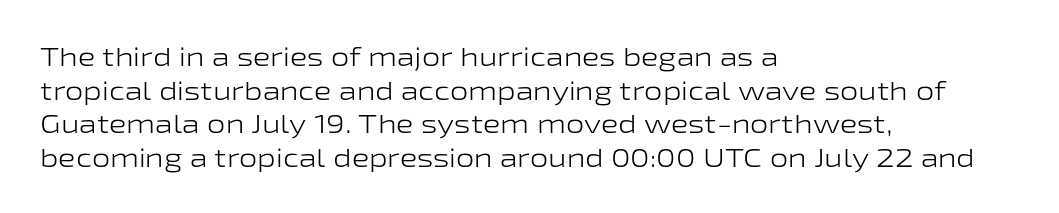
Q: Is the text bold? A: No.
Q: Is the text italic (slanted)? A: No, it is upright.
Q: Is the text underlined? A: No.
Q: How is the paragraph aligned? A: Left-aligned.
Q: Is the spacing between letters normal or unusually wide? A: Normal.
Q: Is the spacing between lines tight, normal or loose? A: Normal.
